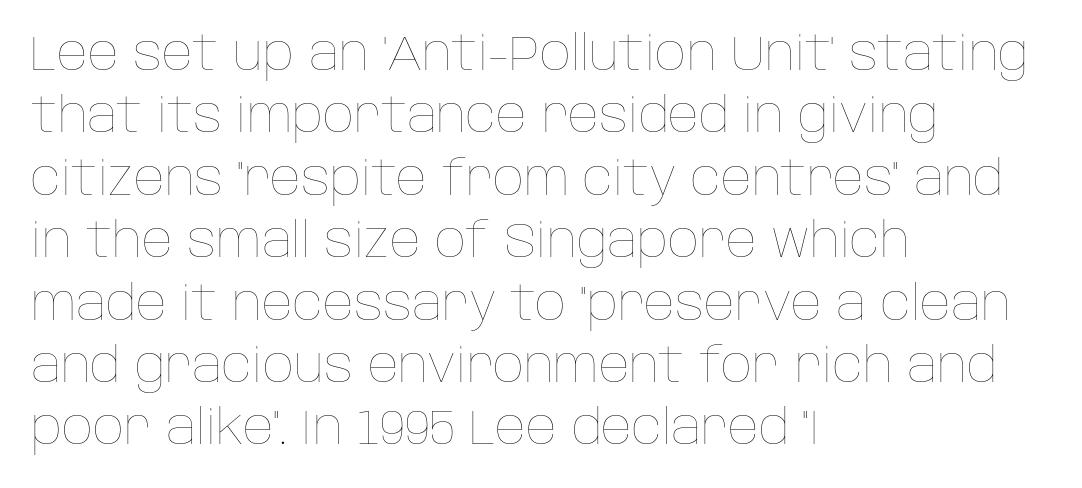
Q: Is the text bold? A: No.
Q: Is the text italic (slanted)? A: No, it is upright.
Q: Is the text underlined? A: No.
Q: How is the paragraph aligned? A: Left-aligned.
Q: Is the spacing between letters normal or unusually wide? A: Normal.
Q: Is the spacing between lines tight, normal or loose? A: Normal.
Q: Width (condensed, normal, or wide)? A: Normal.
Q: Stroke contrast? A: Low.
Q: x-height? A: Large.
Q: Monospaced? A: No.
